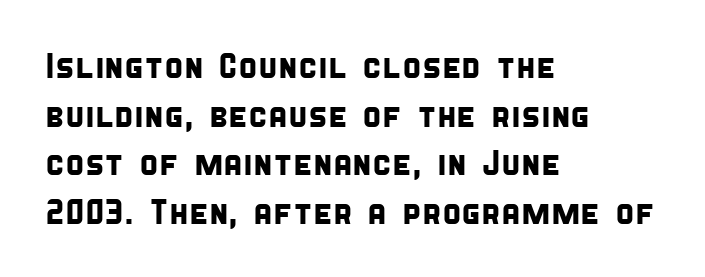
Q: Is the typeface a serif or a sans-serif typeface? A: Sans-serif.
Q: Is the text underlined? A: No.
Q: How is the paragraph aligned? A: Left-aligned.
Q: Is the spacing between letters normal or unusually wide? A: Normal.
Q: Is the spacing between lines tight, normal or loose? A: Normal.
Q: Width (condensed, normal, or wide)? A: Condensed.
Q: Stroke contrast? A: Low.
Q: x-height? A: Large.
Q: Monospaced? A: No.
